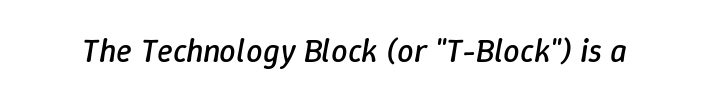
{"italic": "yes", "lean": "right", "slant_degrees": 9, "bold": "no", "weight": "regular", "width": "normal", "stroke_contrast": "low", "x_height": "medium", "monospaced": "no", "underline": "no", "letter_spacing": "normal", "letter_spacing_em": 0.0, "glyph_px": 33}
